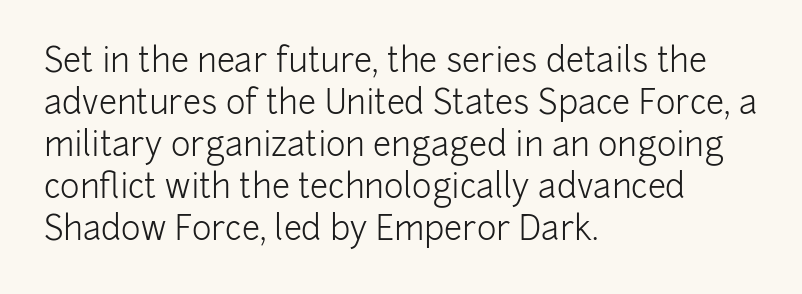
The image shows 33 px light sans-serif type, upright; set left-aligned, normal line spacing (1.27x), normal letter spacing, not underlined; low stroke contrast and a medium x-height.
